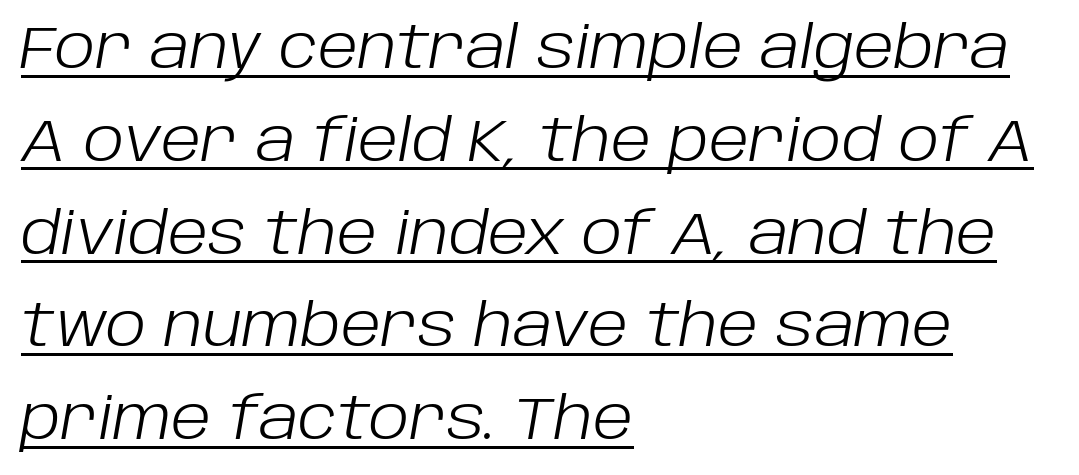
{"italic": "yes", "lean": "right", "slant_degrees": 10, "bold": "no", "weight": "light", "width": "normal", "stroke_contrast": "low", "x_height": "large", "monospaced": "no", "underline": "yes", "align": "left", "line_spacing": "normal", "line_spacing_ratio": 1.6, "letter_spacing": "normal", "letter_spacing_em": 0.0, "glyph_px": 58}
